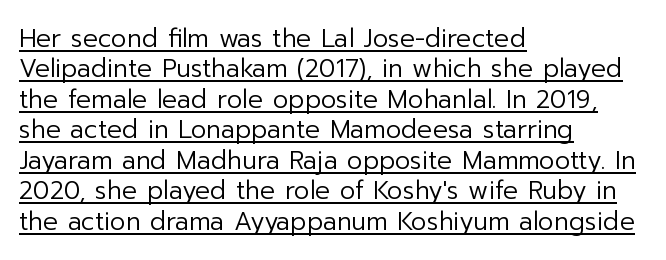
The image shows 25 px text type, upright; set left-aligned, line spacing 1.22x, normal letter spacing, underlined.
